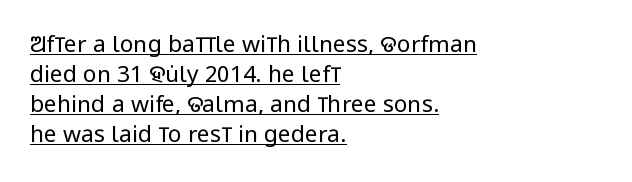
The image shows 23 px text type, upright; set left-aligned, normal line spacing (1.3x), normal letter spacing, underlined.
